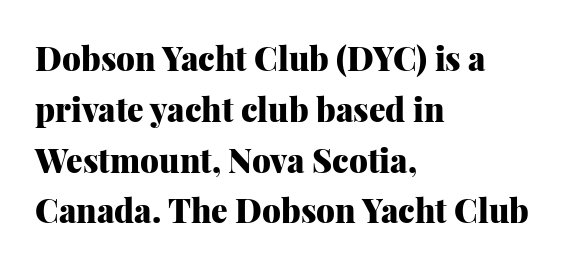
Q: Is the text bold? A: Yes.
Q: Is the text italic (slanted)? A: No, it is upright.
Q: Is the typeface a serif or a sans-serif typeface? A: Serif.
Q: Is the text underlined? A: No.
Q: How is the paragraph aligned? A: Left-aligned.
Q: Is the spacing between letters normal or unusually wide? A: Normal.
Q: Is the spacing between lines tight, normal or loose? A: Normal.
Q: Width (condensed, normal, or wide)? A: Normal.
Q: Stroke contrast? A: Medium.
Q: x-height? A: Medium.
Q: Monospaced? A: No.
